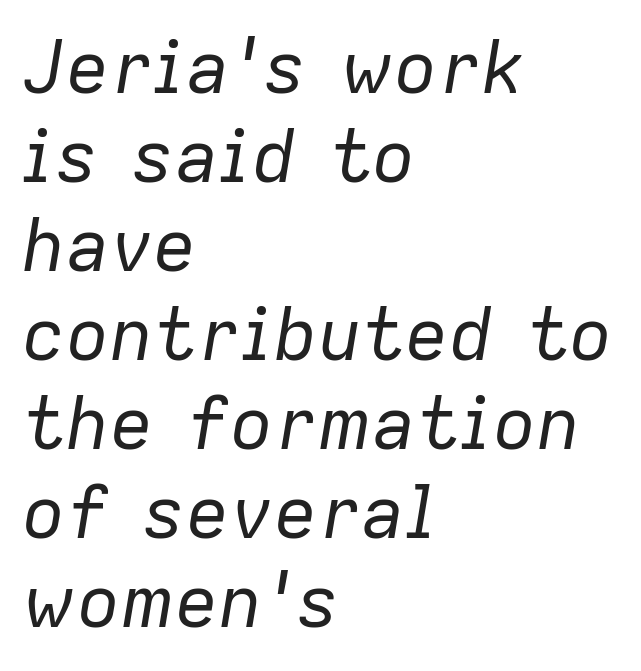
Varying glyph widths throughout — classic text-font behaviour. The letterforms sit shoulder to shoulder at normal distance. The weight tops out at a normal text grade. Every character sits at an angle, as italics do. Check under the words: just untouched page. The typesetter chose a ragged-right arrangement here.
